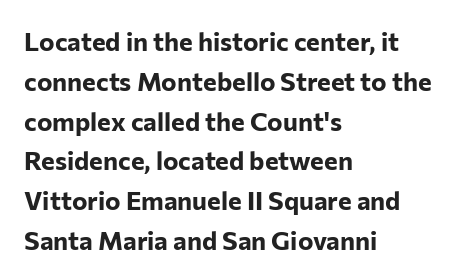
Plenty of ink on the page — the face is bold. Vertical spacing — default. Descenders hang freely into open space. All the whitespace from short lines collects on the right. This rendering leaves character spacing at its baseline value. Do the letters lean? They stand straight.
